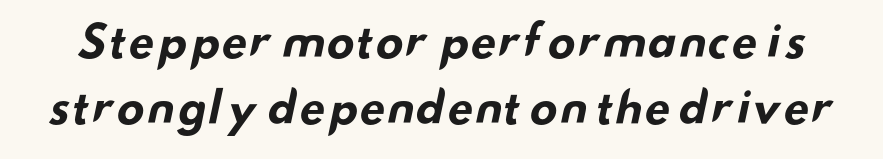
Q: Is the text bold? A: Yes.
Q: Is the typeface a serif or a sans-serif typeface? A: Sans-serif.
Q: Is the text underlined? A: No.
Q: Is the spacing between letters normal or unusually wide? A: Normal.
Q: Is the spacing between lines tight, normal or loose? A: Normal.
Q: Width (condensed, normal, or wide)? A: Wide.
Q: Stroke contrast? A: Low.
Q: x-height? A: Small.
Q: Monospaced? A: No.
